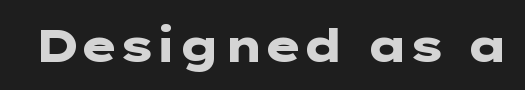
Q: Is the text bold? A: Yes.
Q: Is the text italic (slanted)? A: No, it is upright.
Q: Is the typeface a serif or a sans-serif typeface? A: Sans-serif.
Q: Is the text underlined? A: No.
Q: Is the spacing between letters normal or unusually wide? A: Normal.
Q: Width (condensed, normal, or wide)? A: Wide.
Q: Stroke contrast? A: Low.
Q: x-height? A: Medium.
